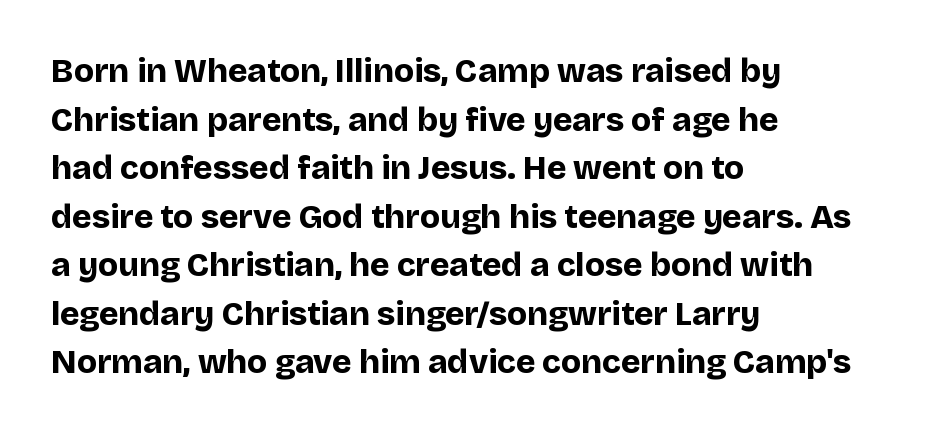
The image shows 33 px bold sans-serif type, upright; set left-aligned, normal line spacing (1.47x), normal letter spacing, not underlined; low stroke contrast and a large x-height.
